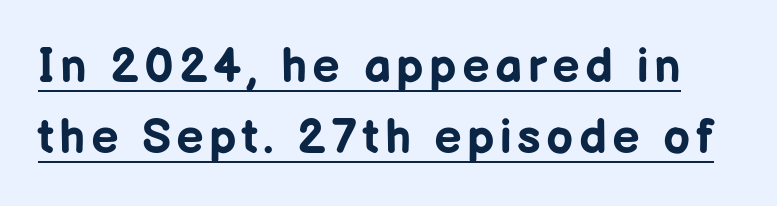
No italicization has been applied; the sample stays upright. The rendering uses natural spacing where letterforms have individual widths. In designer terms, the underline attribute is active on this setting. What's the leading like? Ordinary, nothing unusual. Serif or sans? Sans — the stroke terminals are bare.
